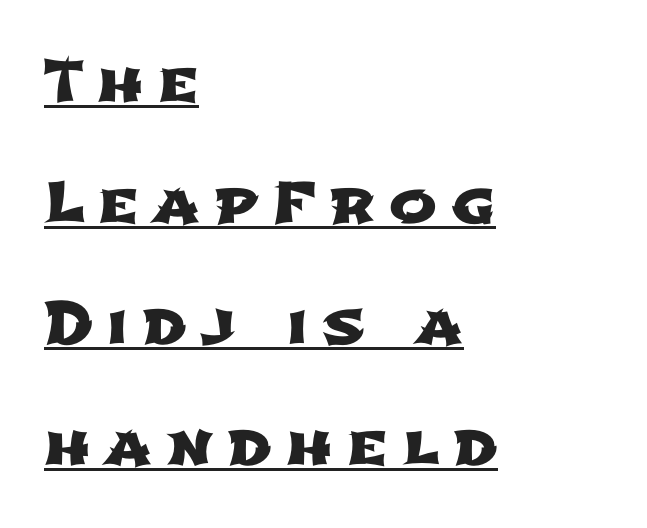
{"serif": "no", "width": "wide", "stroke_contrast": "low", "x_height": "medium", "monospaced": "no", "underline": "yes", "align": "left", "line_spacing": "loose", "line_spacing_ratio": 2.12, "letter_spacing": "wide", "letter_spacing_em": 0.25, "glyph_px": 57}
